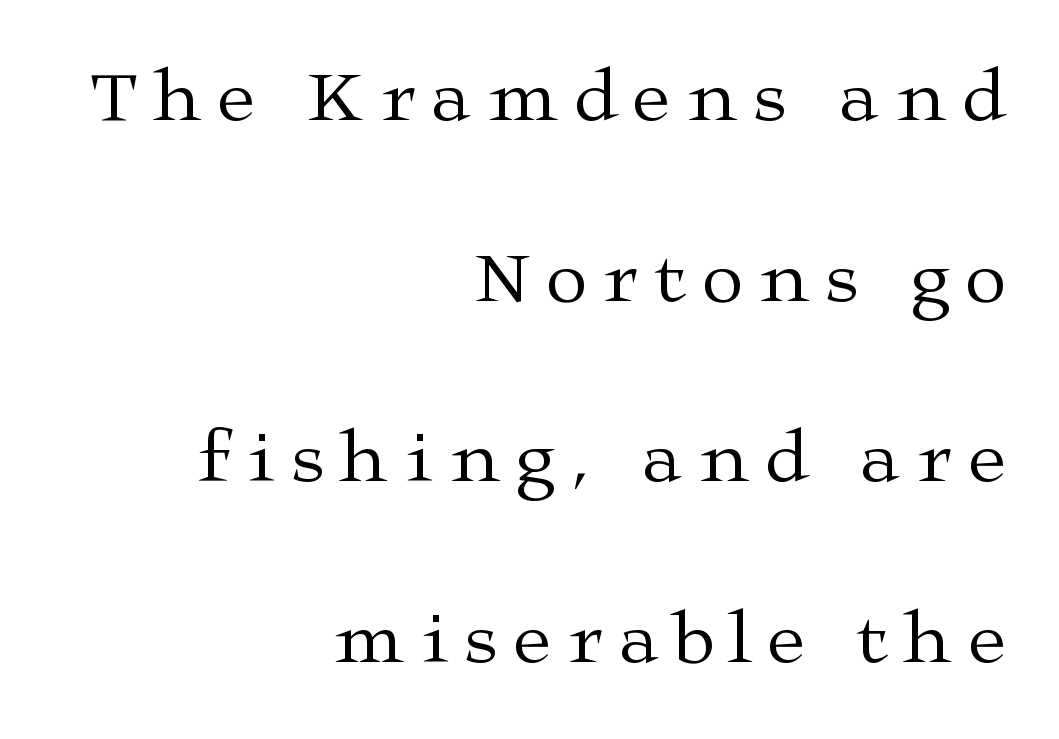
{"serif": "yes", "italic": "no", "bold": "no", "weight": "regular", "width": "wide", "stroke_contrast": "medium", "x_height": "medium", "monospaced": "no", "underline": "no", "align": "right", "line_spacing": "loose", "line_spacing_ratio": 2.41, "letter_spacing": "wide", "letter_spacing_em": 0.22, "glyph_px": 75}
